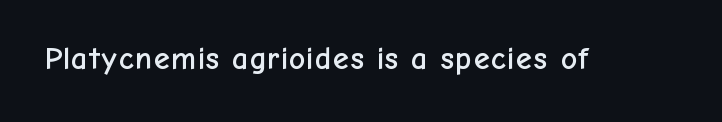
The image shows 32 px sans-serif type, upright; set normal letter spacing, not underlined; low stroke contrast and a medium x-height.
